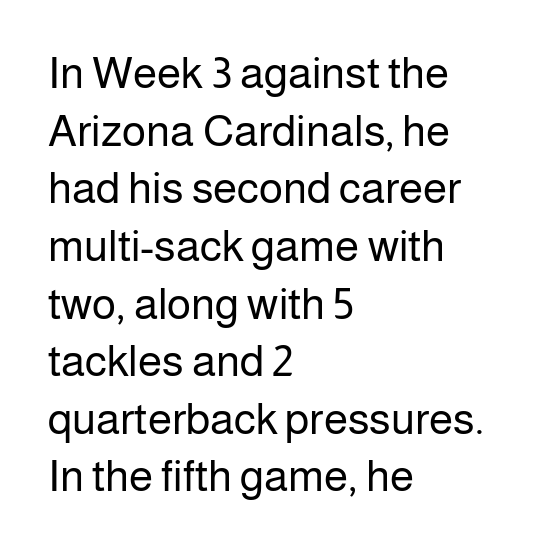
The image shows 44 px regular-weight sans-serif type, upright; set left-aligned, normal line spacing (1.31x), normal letter spacing, not underlined; low stroke contrast and a medium x-height.
